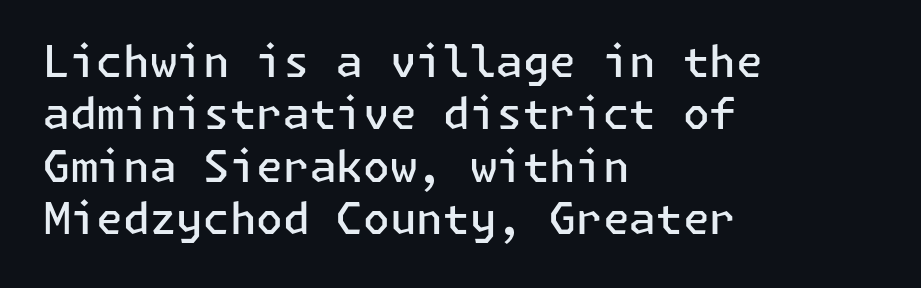
Is the letter spacing exaggerated? No — it looks like the ordinary default. The characters look somewhat weighty, a semibold short of true bold. Only glyphs here, with clear space below each row. If you drew a ruler down the left edge, every line would touch it. No feet cap the strokes, marking this as sans-serif type.
